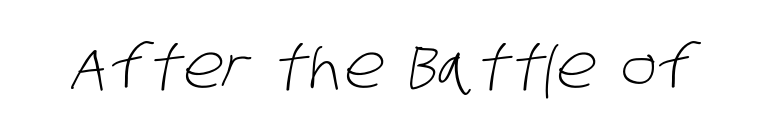
The image shows 60 px light, condensed sans-serif type; set normal letter spacing, not underlined; low stroke contrast and a large x-height.
